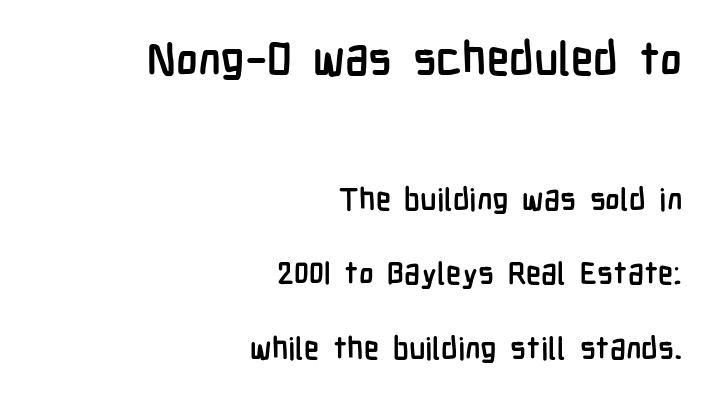
{"serif": "no", "italic": "no", "bold": "yes", "weight": "semibold", "width": "condensed", "stroke_contrast": "low", "x_height": "medium", "monospaced": "no", "underline": "no", "align": "right", "line_spacing": "loose", "line_spacing_ratio": 2.41, "letter_spacing": "normal", "letter_spacing_em": 0.0, "larger_block": "first", "size_ratio": 1.48, "glyph_px": 46}
